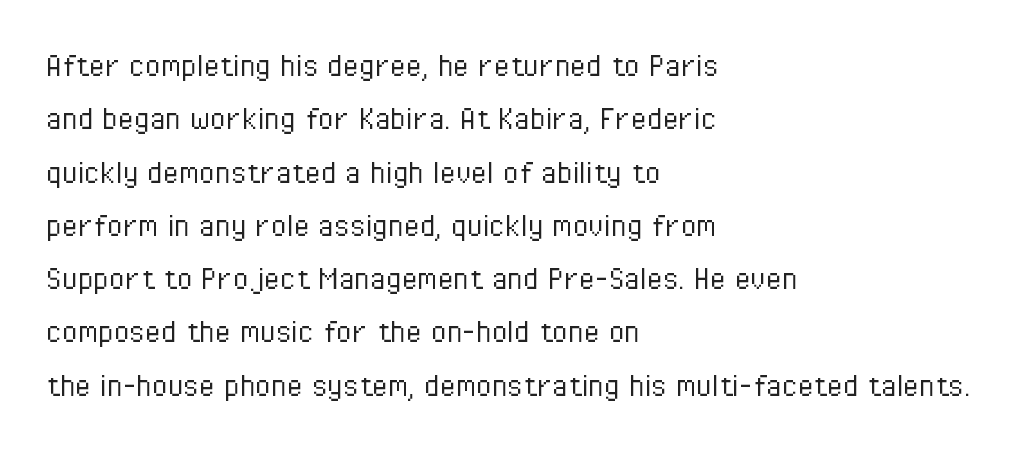
Q: Is the text bold? A: No.
Q: Is the text italic (slanted)? A: No, it is upright.
Q: Is the typeface a serif or a sans-serif typeface? A: Sans-serif.
Q: Is the text underlined? A: No.
Q: How is the paragraph aligned? A: Left-aligned.
Q: Is the spacing between letters normal or unusually wide? A: Normal.
Q: Is the spacing between lines tight, normal or loose? A: Normal.
Q: Width (condensed, normal, or wide)? A: Condensed.
Q: Stroke contrast? A: Low.
Q: x-height? A: Medium.
Q: Monospaced? A: No.
